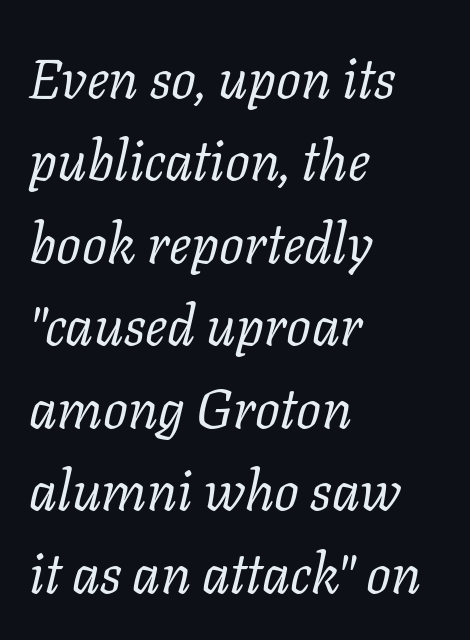
Q: Is the text bold? A: No.
Q: Is the text italic (slanted)? A: Yes, it leans right by about 11 degrees.
Q: Is the typeface a serif or a sans-serif typeface? A: Serif.
Q: Is the text underlined? A: No.
Q: How is the paragraph aligned? A: Left-aligned.
Q: Is the spacing between letters normal or unusually wide? A: Normal.
Q: Is the spacing between lines tight, normal or loose? A: Normal.
Q: Width (condensed, normal, or wide)? A: Normal.
Q: Stroke contrast? A: Low.
Q: x-height? A: Medium.
Q: Monospaced? A: No.
